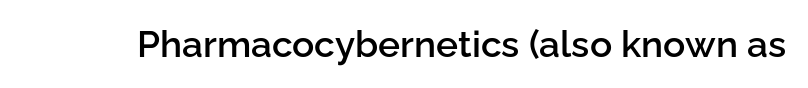
{"serif": "no", "italic": "no", "bold": "semi", "weight": "semibold", "width": "normal", "stroke_contrast": "low", "x_height": "medium", "monospaced": "no", "underline": "no", "letter_spacing": "normal", "letter_spacing_em": 0.0, "glyph_px": 37}
